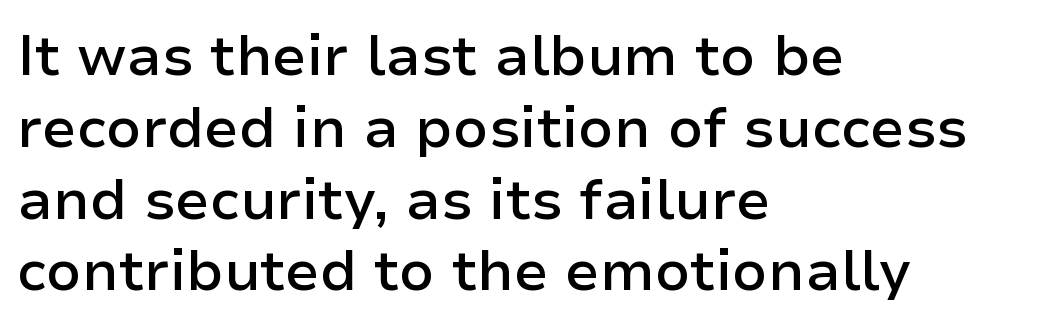
Q: Is the text bold? A: Semi-bold.
Q: Is the text italic (slanted)? A: No, it is upright.
Q: Is the typeface a serif or a sans-serif typeface? A: Sans-serif.
Q: Is the text underlined? A: No.
Q: How is the paragraph aligned? A: Left-aligned.
Q: Is the spacing between letters normal or unusually wide? A: Normal.
Q: Is the spacing between lines tight, normal or loose? A: Normal.
Q: Width (condensed, normal, or wide)? A: Normal.
Q: Stroke contrast? A: Low.
Q: x-height? A: Medium.
Q: Monospaced? A: No.
